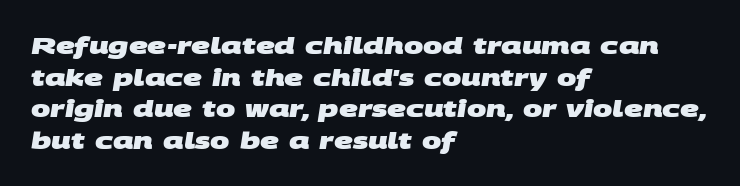
Q: Is the text bold? A: Yes.
Q: Is the text underlined? A: No.
Q: How is the paragraph aligned? A: Left-aligned.
Q: Is the spacing between letters normal or unusually wide? A: Normal.
Q: Is the spacing between lines tight, normal or loose? A: Normal.
